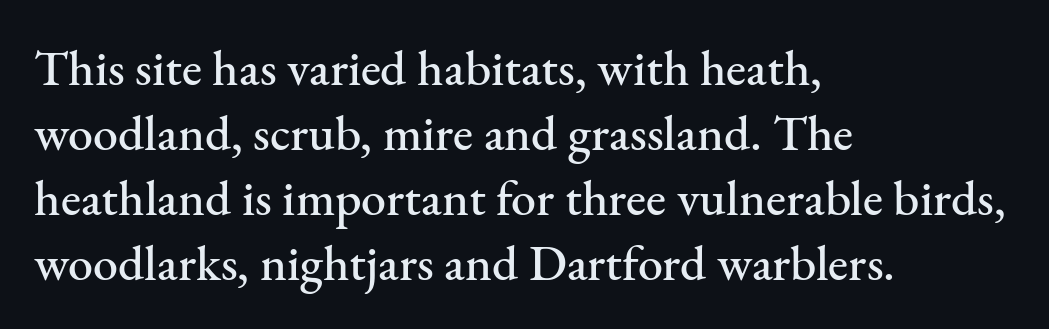
Q: Is the text italic (slanted)? A: No, it is upright.
Q: Is the typeface a serif or a sans-serif typeface? A: Serif.
Q: Is the text underlined? A: No.
Q: How is the paragraph aligned? A: Left-aligned.
Q: Is the spacing between letters normal or unusually wide? A: Normal.
Q: Is the spacing between lines tight, normal or loose? A: Normal.
Q: Width (condensed, normal, or wide)? A: Normal.
Q: Stroke contrast? A: Medium.
Q: x-height? A: Small.
Q: Monospaced? A: No.
